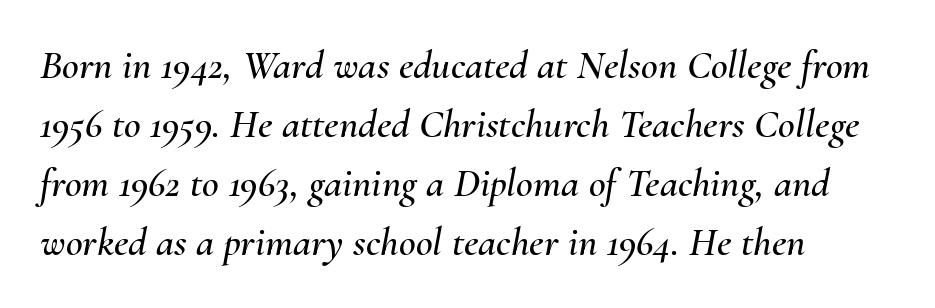
Q: Is the text italic (slanted)? A: Yes, it leans right by about 10 degrees.
Q: Is the text underlined? A: No.
Q: How is the paragraph aligned? A: Left-aligned.
Q: Is the spacing between letters normal or unusually wide? A: Normal.
Q: Is the spacing between lines tight, normal or loose? A: Normal.
Q: Width (condensed, normal, or wide)? A: Normal.
Q: Stroke contrast? A: Medium.
Q: x-height? A: Small.
Q: Monospaced? A: No.
